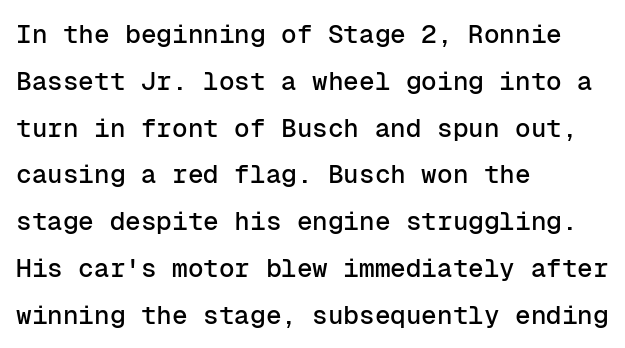
The image shows 26 px text type, upright; set left-aligned, line spacing 1.8x, normal letter spacing, not underlined.
